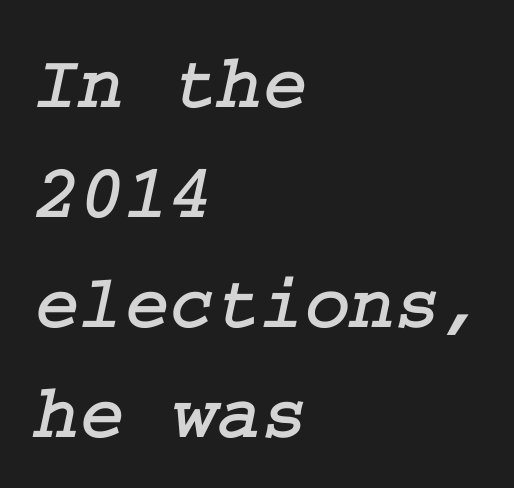
This is serif lettering, the kind often seen in printed books. The face used here is rendered with its standard letterfit. All the whitespace from short lines collects on the right. Leading: standard.
